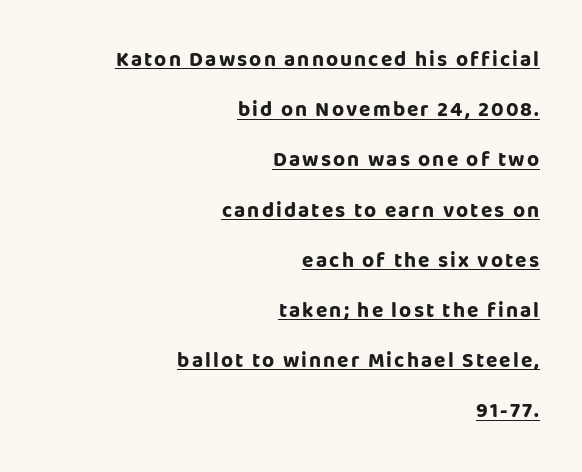
{"italic": "no", "bold": "yes", "underline": "yes", "align": "right", "line_spacing": "loose", "line_spacing_ratio": 2.39, "glyph_px": 21}
